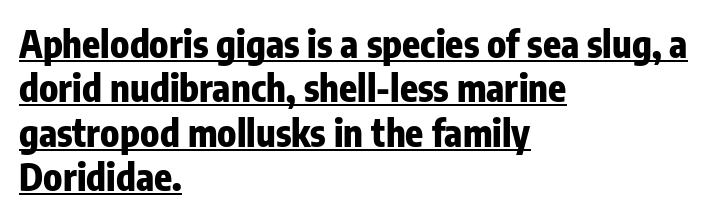
Q: Is the text bold? A: Yes.
Q: Is the text italic (slanted)? A: No, it is upright.
Q: Is the typeface a serif or a sans-serif typeface? A: Sans-serif.
Q: Is the text underlined? A: Yes.
Q: How is the paragraph aligned? A: Left-aligned.
Q: Is the spacing between letters normal or unusually wide? A: Normal.
Q: Width (condensed, normal, or wide)? A: Condensed.
Q: Stroke contrast? A: Low.
Q: x-height? A: Medium.
Q: Monospaced? A: No.
